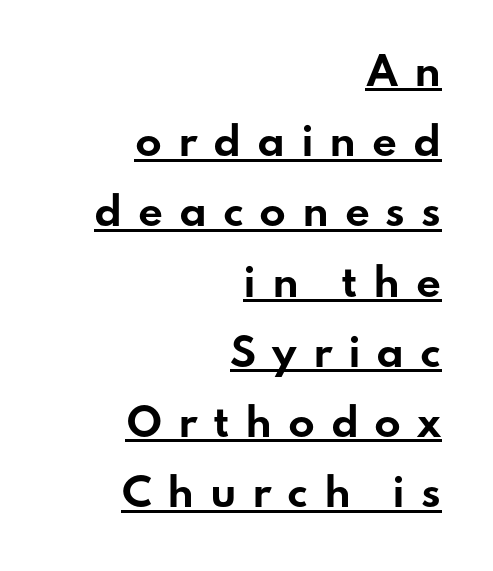
Compared with undecorated copy, this sample adds a rule below the words. Layout note: lines flush right. As a designer I'd log this as weight 700, bold. Upright lettering throughout.
